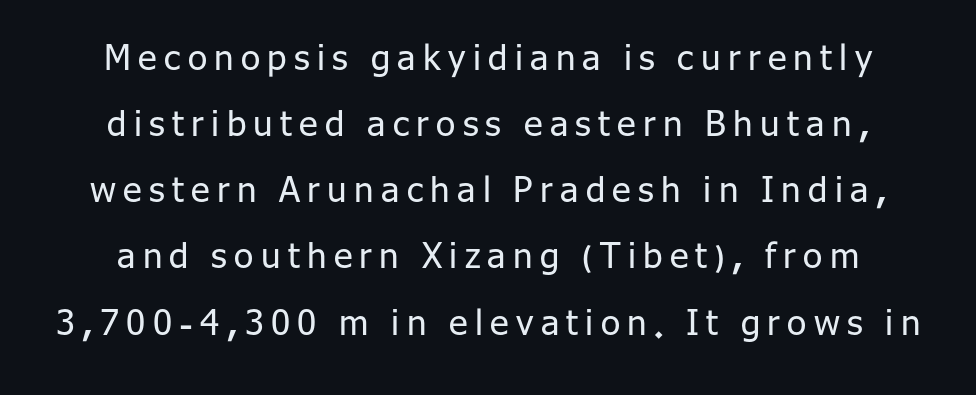
Q: Is the text bold? A: No.
Q: Is the text italic (slanted)? A: No, it is upright.
Q: Is the typeface a serif or a sans-serif typeface? A: Sans-serif.
Q: Is the text underlined? A: No.
Q: Is the spacing between letters normal or unusually wide? A: Unusually wide.
Q: Width (condensed, normal, or wide)? A: Normal.
Q: Stroke contrast? A: Low.
Q: x-height? A: Medium.
Q: Monospaced? A: No.
